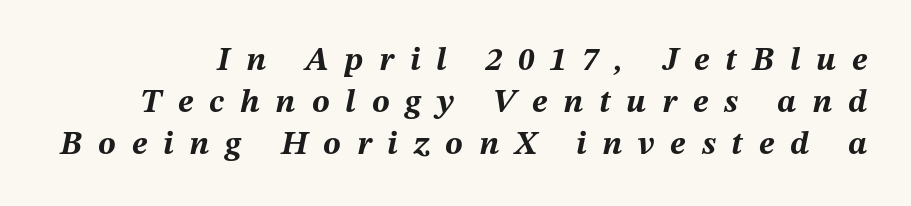
{"italic": "yes", "lean": "right", "slant_degrees": 12, "bold": "yes", "weight": "bold", "width": "normal", "stroke_contrast": "medium", "x_height": "medium", "monospaced": "no", "underline": "no", "line_spacing": "normal", "line_spacing_ratio": 1.27, "letter_spacing": "wide", "letter_spacing_em": 0.48, "glyph_px": 33}
